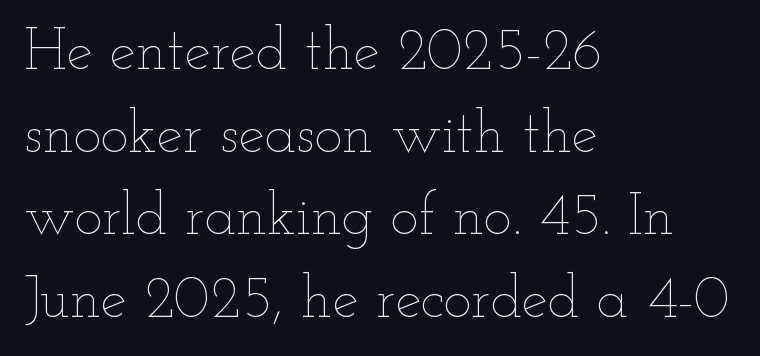
Q: Is the text bold? A: No.
Q: Is the text italic (slanted)? A: No, it is upright.
Q: Is the text underlined? A: No.
Q: How is the paragraph aligned? A: Left-aligned.
Q: Is the spacing between letters normal or unusually wide? A: Normal.
Q: Is the spacing between lines tight, normal or loose? A: Normal.
Q: Width (condensed, normal, or wide)? A: Wide.
Q: Stroke contrast? A: Low.
Q: x-height? A: Small.
Q: Monospaced? A: No.
